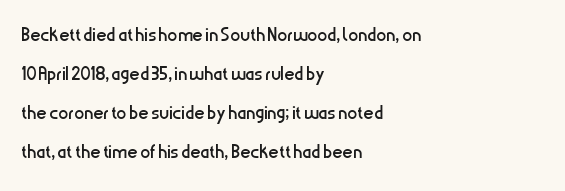
The image shows 25 px text type, upright; set left-aligned, normal line spacing (1.56x), normal letter spacing, not underlined.
